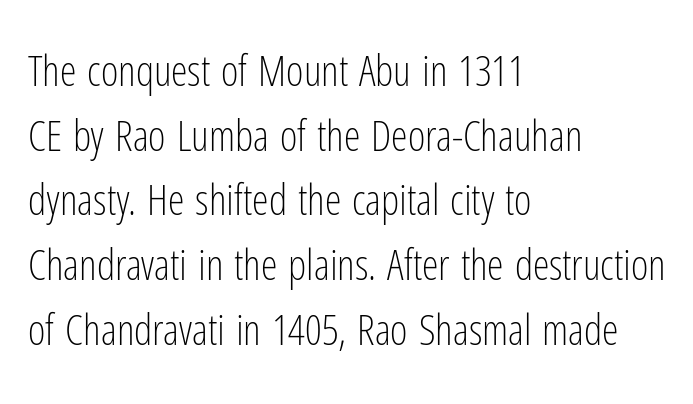
The image shows 42 px light, condensed sans-serif type, upright; set left-aligned, normal line spacing (1.54x), normal letter spacing, not underlined; low stroke contrast and a medium x-height.
